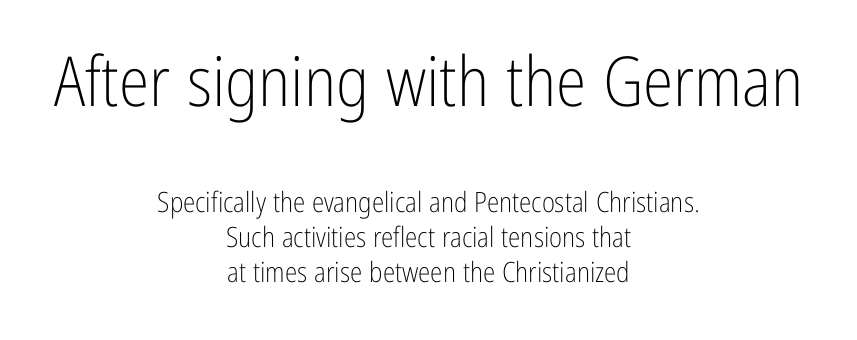
The image shows 69 px light, condensed sans-serif type, upright; set centered, normal line spacing (1.25x), normal letter spacing, not underlined; the first (top) block is 2.46x larger; low stroke contrast and a medium x-height.
